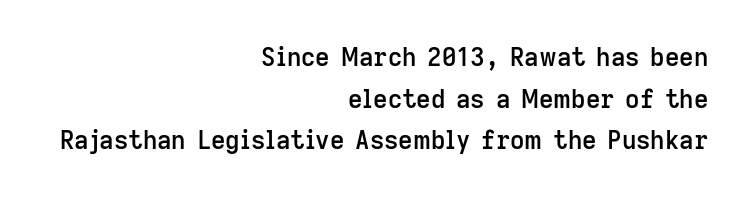
The image shows 25 px text type, upright; set right-aligned, normal line spacing (1.67x), normal letter spacing, not underlined.
